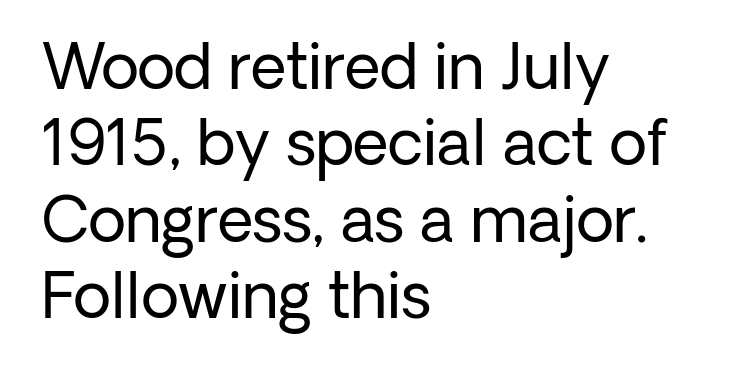
{"serif": "no", "italic": "no", "bold": "no", "weight": "regular", "width": "normal", "stroke_contrast": "low", "x_height": "medium", "monospaced": "no", "underline": "no", "align": "left", "line_spacing_ratio": 1.23, "letter_spacing": "normal", "letter_spacing_em": 0.0, "glyph_px": 62}
